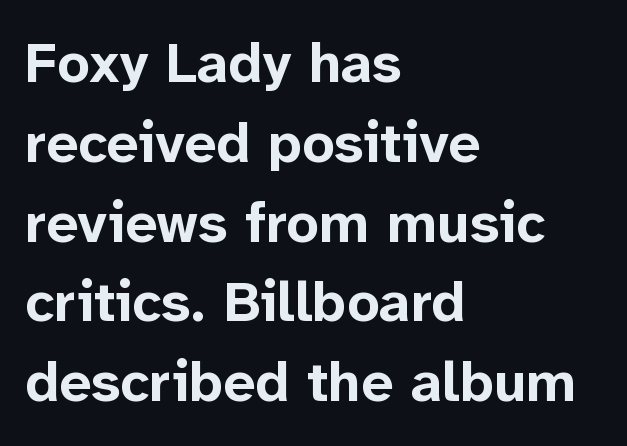
The image shows 57 px bold sans-serif type, upright; set left-aligned, normal line spacing (1.4x), normal letter spacing, not underlined; low stroke contrast and a medium x-height.
